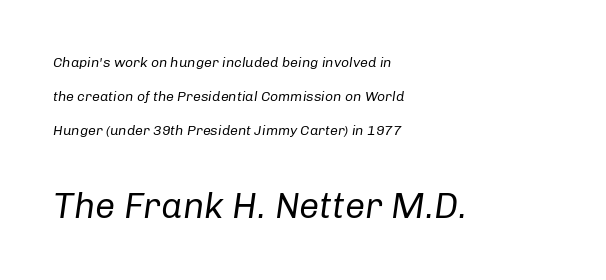
This sample has the flowing, uneven cadence of proportional lettering. Every row of glyphs begins at an identical x-position on the left. The passage shown leans; its letterforms are oblique. The specimen omits any rule beneath the text block's lines. The leading is generous, giving the passage an open texture.
